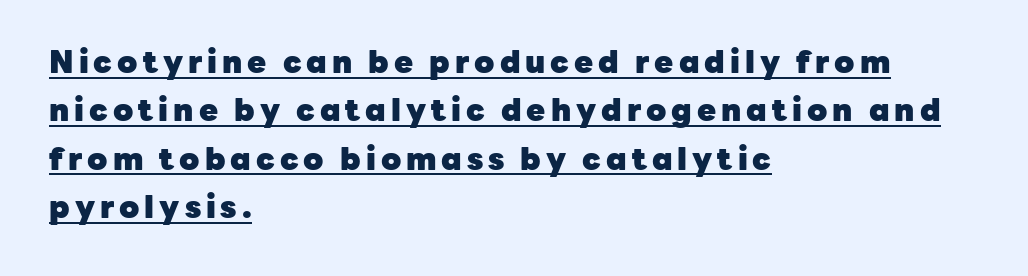
The image shows 31 px heavy sans-serif type, upright; set left-aligned, normal line spacing (1.56x), underlined; low stroke contrast and a medium x-height.
